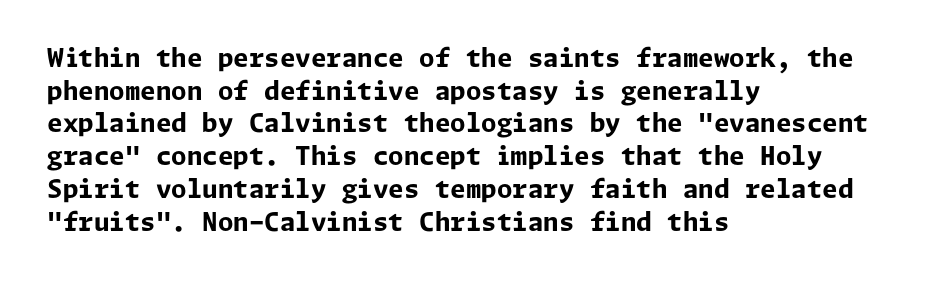
{"italic": "no", "bold": "yes", "underline": "no", "align": "left", "line_spacing": "normal", "line_spacing_ratio": 1.31, "letter_spacing": "normal", "letter_spacing_em": 0.0, "glyph_px": 25}
